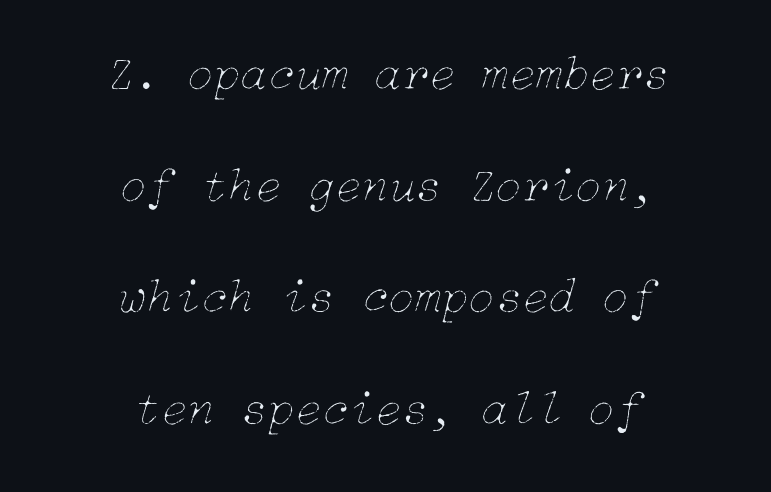
The image shows 49 px thin type, italic (leaning right); set centered, loose line spacing (2.28x), normal letter spacing, not underlined; low stroke contrast and a medium x-height.
